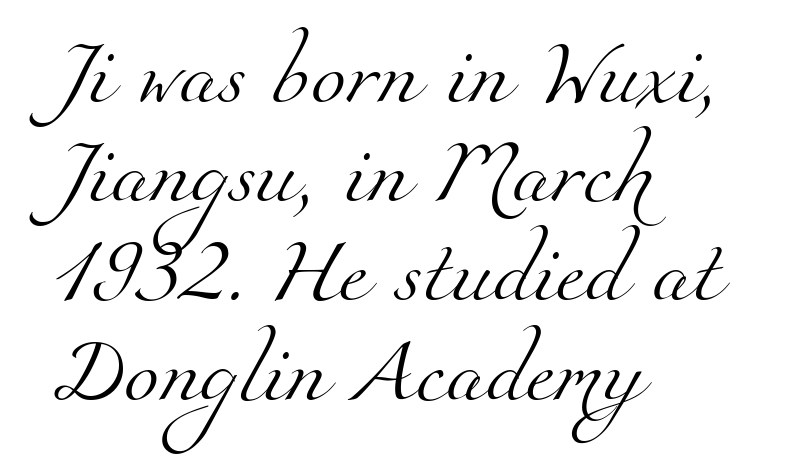
Leading matches the norm, producing a regular column. Is this a heavy cut? Hardly; it is regular or lighter. A classic flush-left, rag-right setting is used for this passage. No extra tracking has been applied to these lines.
